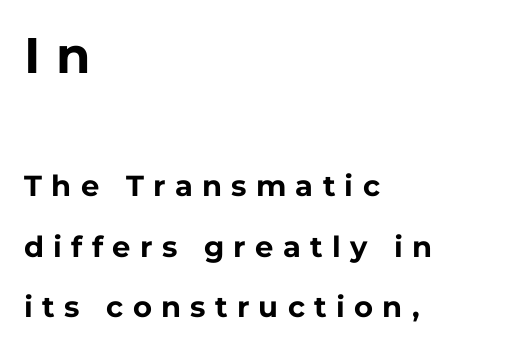
Q: Is the text bold? A: Yes.
Q: Is the text italic (slanted)? A: No, it is upright.
Q: Is the typeface a serif or a sans-serif typeface? A: Sans-serif.
Q: Is the text underlined? A: No.
Q: How is the paragraph aligned? A: Left-aligned.
Q: Is the spacing between letters normal or unusually wide? A: Unusually wide.
Q: Is the spacing between lines tight, normal or loose? A: Loose.
Q: Which block of text is set in a larger size, the first (top) or the second (bottom)? A: The first (top) one.
Q: Width (condensed, normal, or wide)? A: Normal.
Q: Stroke contrast? A: Low.
Q: x-height? A: Medium.
Q: Monospaced? A: No.
